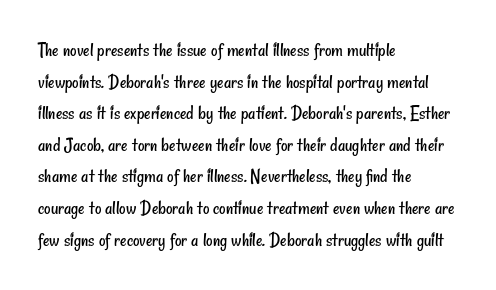
The image shows 20 px text type; set left-aligned, normal line spacing (1.58x), normal letter spacing, not underlined.
